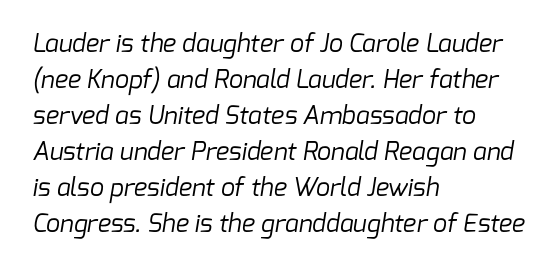
Q: Is the text bold? A: No.
Q: Is the text underlined? A: No.
Q: How is the paragraph aligned? A: Left-aligned.
Q: Is the spacing between letters normal or unusually wide? A: Normal.
Q: Is the spacing between lines tight, normal or loose? A: Normal.
